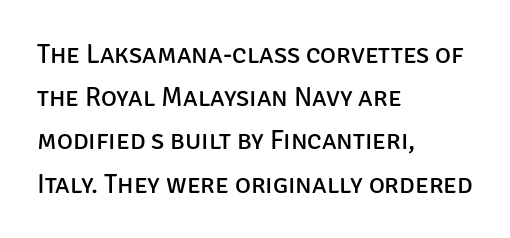
The image shows 27 px text type, upright; set left-aligned, normal line spacing (1.6x), normal letter spacing, not underlined.
